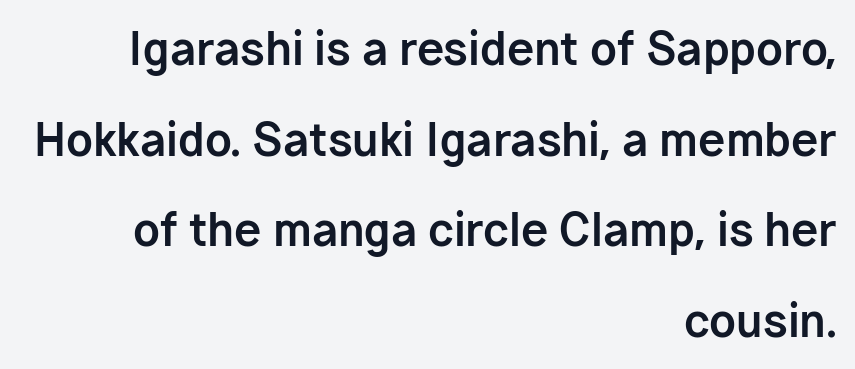
{"serif": "no", "italic": "no", "bold": "yes", "weight": "bold", "width": "normal", "stroke_contrast": "low", "x_height": "medium", "monospaced": "no", "underline": "no", "align": "right", "line_spacing": "loose", "line_spacing_ratio": 2.06, "letter_spacing": "normal", "letter_spacing_em": 0.0, "glyph_px": 44}
